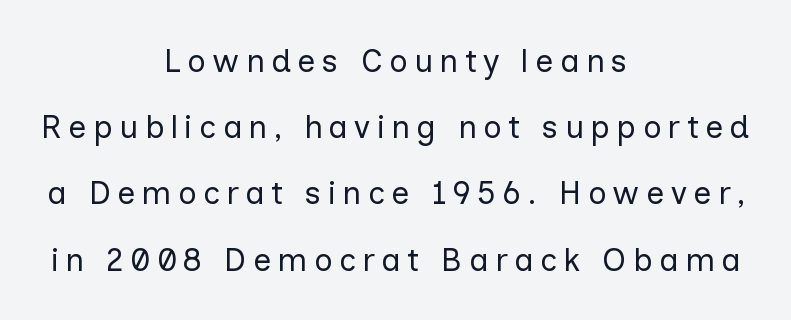
The rendering inserts visible extra space after every character. The font sits on the lighter half of the weight spectrum, regular included. Unlike a traditional serif, this face leaves its strokes unadorned. Layout note: lines centered. Type without underlining.
